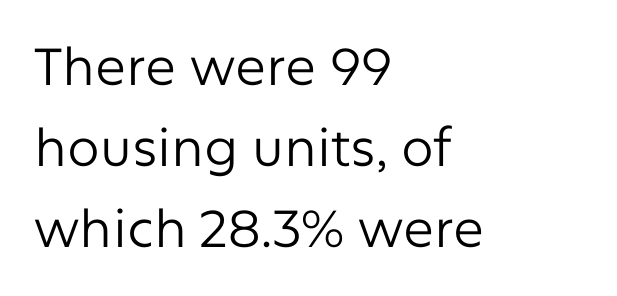
The image shows 52 px regular-weight sans-serif type, upright; set left-aligned, normal line spacing (1.56x), normal letter spacing, not underlined; low stroke contrast and a medium x-height.
